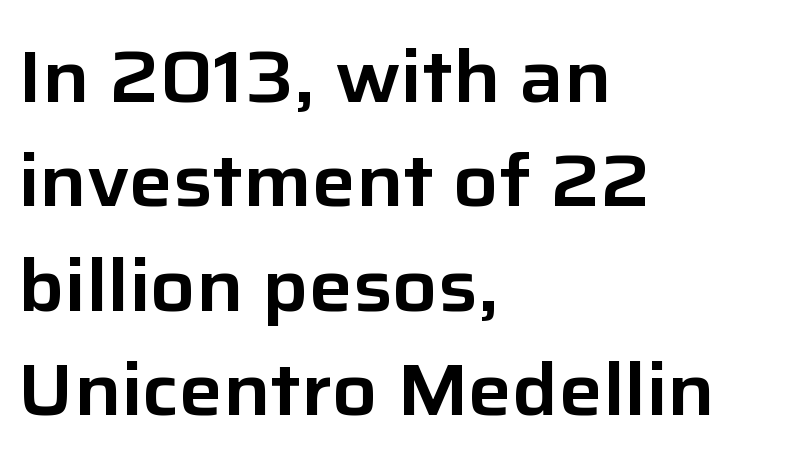
Q: Is the text italic (slanted)? A: No, it is upright.
Q: Is the typeface a serif or a sans-serif typeface? A: Sans-serif.
Q: Is the text underlined? A: No.
Q: How is the paragraph aligned? A: Left-aligned.
Q: Is the spacing between letters normal or unusually wide? A: Normal.
Q: Is the spacing between lines tight, normal or loose? A: Normal.
Q: Width (condensed, normal, or wide)? A: Normal.
Q: Stroke contrast? A: Low.
Q: x-height? A: Medium.
Q: Monospaced? A: No.
